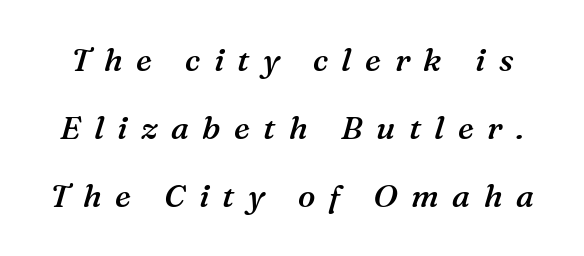
The image shows 32 px semibold serif type, italic (leaning right); set loose line spacing (2.13x), unusually wide letter spacing (+0.42 em), not underlined; medium stroke contrast and a medium x-height.
